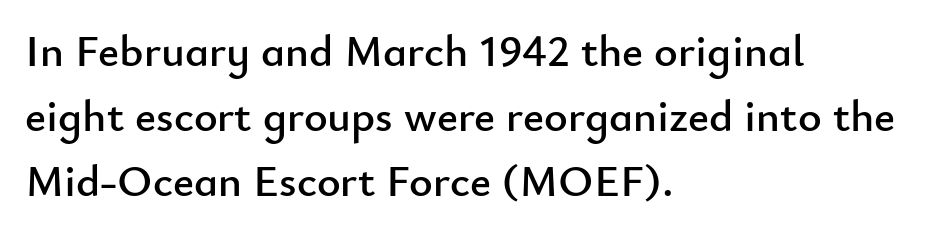
{"serif": "no", "italic": "no", "width": "normal", "stroke_contrast": "low", "x_height": "small", "monospaced": "no", "underline": "no", "align": "left", "line_spacing": "normal", "line_spacing_ratio": 1.44, "letter_spacing": "normal", "letter_spacing_em": 0.0, "glyph_px": 45}
